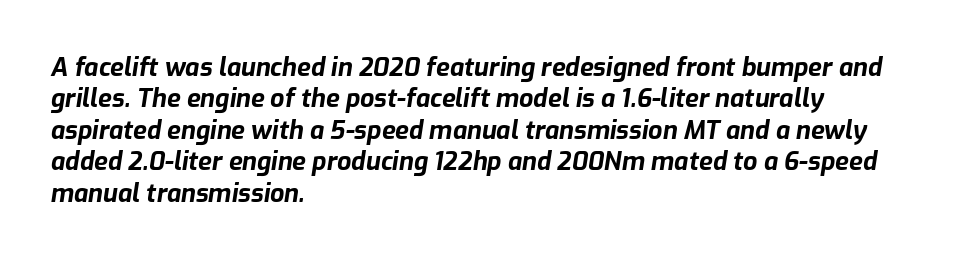
The image shows 25 px bold type, italic (leaning right); set left-aligned, normal line spacing (1.26x), normal letter spacing, not underlined.
